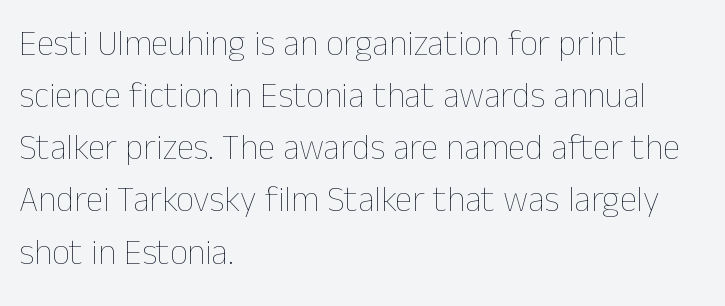
The image shows 35 px thin type, upright; set left-aligned, normal line spacing (1.49x), normal letter spacing, not underlined; low stroke contrast and a medium x-height.
